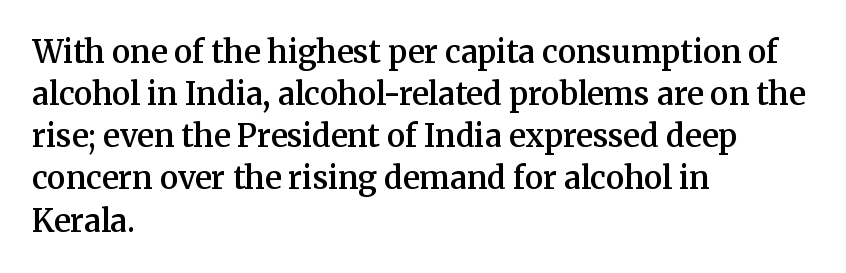
Q: Is the text bold? A: Semi-bold.
Q: Is the text italic (slanted)? A: No, it is upright.
Q: Is the typeface a serif or a sans-serif typeface? A: Serif.
Q: Is the text underlined? A: No.
Q: How is the paragraph aligned? A: Left-aligned.
Q: Is the spacing between letters normal or unusually wide? A: Normal.
Q: Is the spacing between lines tight, normal or loose? A: Normal.
Q: Width (condensed, normal, or wide)? A: Normal.
Q: Stroke contrast? A: Medium.
Q: x-height? A: Medium.
Q: Monospaced? A: No.
